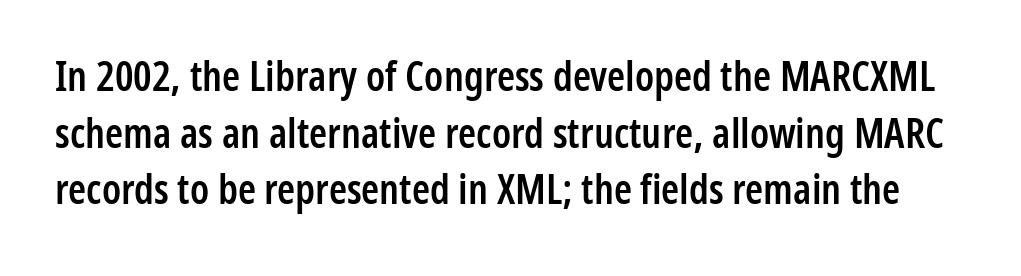
The image shows 41 px semibold, condensed sans-serif type, upright; set normal line spacing (1.38x), normal letter spacing, not underlined; low stroke contrast and a medium x-height.
